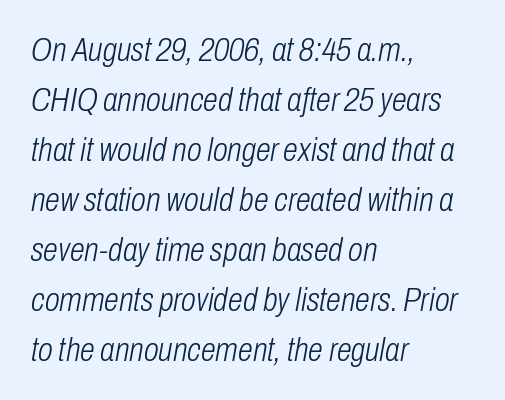
The image shows 34 px light, condensed type, italic (leaning right); set left-aligned, normal line spacing (1.47x), normal letter spacing, not underlined; low stroke contrast and a medium x-height.
